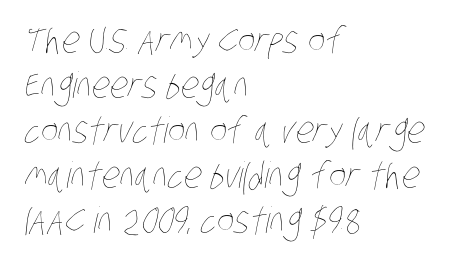
The letters advance in unequal steps, a hallmark of proportional type. Type without underlining. These lines stack with their left ends in a neat column. Tracking value appears to be zero — textbook default spacing. The vertical gap from one line to the next is medium.
